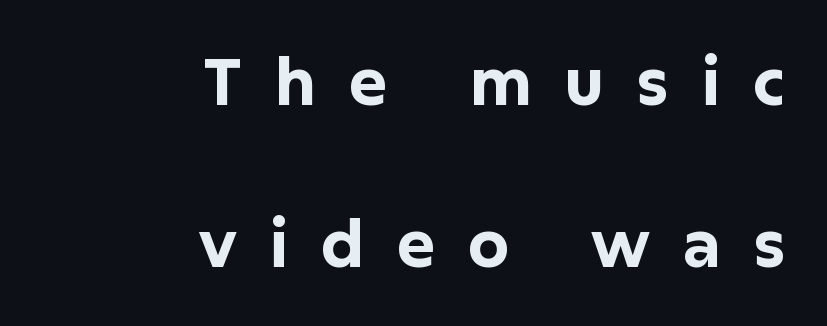
The image shows 65 px bold sans-serif type, upright; set right-aligned, loose line spacing (2.49x), unusually wide letter spacing (+0.49 em), not underlined; low stroke contrast and a medium x-height.
